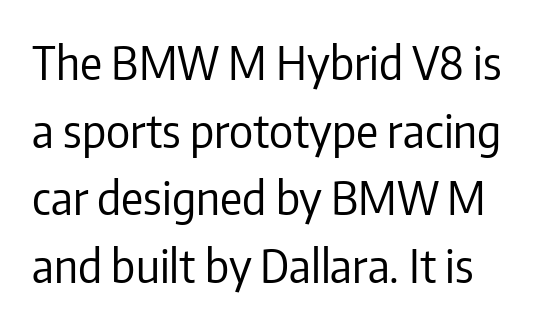
Q: Is the text bold? A: No.
Q: Is the text italic (slanted)? A: No, it is upright.
Q: Is the typeface a serif or a sans-serif typeface? A: Sans-serif.
Q: Is the text underlined? A: No.
Q: How is the paragraph aligned? A: Left-aligned.
Q: Is the spacing between letters normal or unusually wide? A: Normal.
Q: Is the spacing between lines tight, normal or loose? A: Normal.
Q: Width (condensed, normal, or wide)? A: Condensed.
Q: Stroke contrast? A: Low.
Q: x-height? A: Medium.
Q: Monospaced? A: No.
